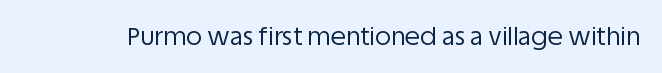
Q: Is the text bold? A: No.
Q: Is the text italic (slanted)? A: No, it is upright.
Q: Is the text underlined? A: No.
Q: Is the spacing between letters normal or unusually wide? A: Normal.
